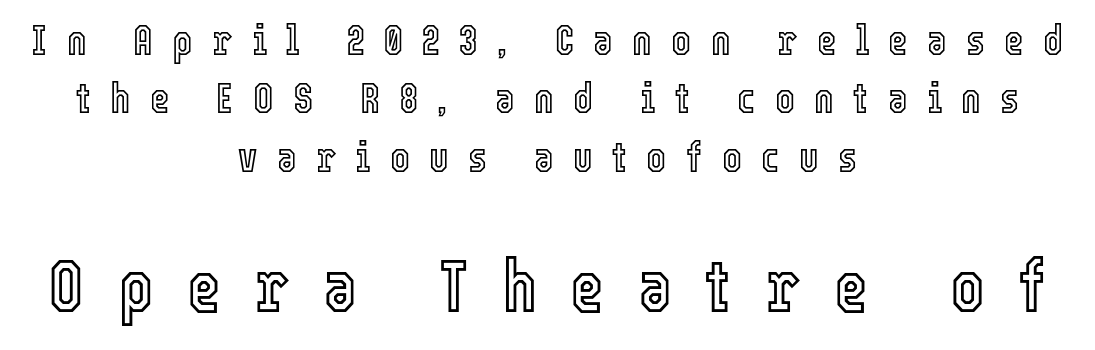
If you drew a line through each stem, it would be perfectly vertical. Does the copy run flush right? No — it is centered line by line. These two chunks differ in scale, with the bottom chunk taking the larger measure. How would I describe the line gaps? Plain and ordinary. The baseline area is clear.
